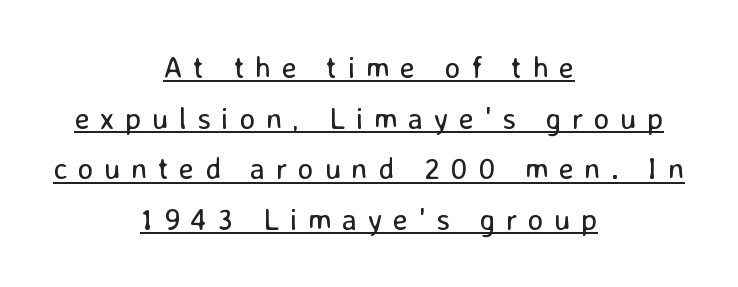
Q: Is the text bold? A: No.
Q: Is the text italic (slanted)? A: No, it is upright.
Q: Is the typeface a serif or a sans-serif typeface? A: Sans-serif.
Q: Is the text underlined? A: Yes.
Q: How is the paragraph aligned? A: Centered.
Q: Is the spacing between letters normal or unusually wide? A: Unusually wide.
Q: Is the spacing between lines tight, normal or loose? A: Normal.
Q: Width (condensed, normal, or wide)? A: Normal.
Q: Stroke contrast? A: Low.
Q: x-height? A: Medium.
Q: Monospaced? A: No.
